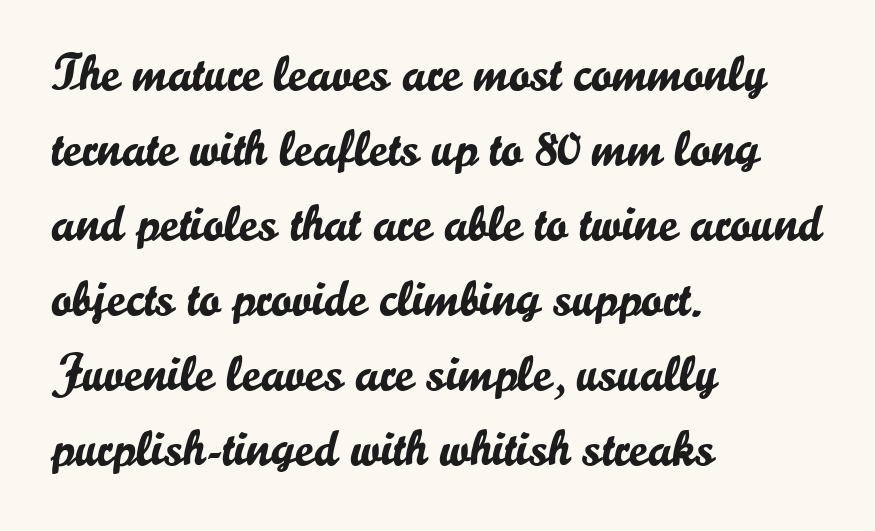
{"serif": "no", "width": "normal", "stroke_contrast": "low", "x_height": "small", "monospaced": "no", "underline": "no", "align": "left", "line_spacing": "normal", "line_spacing_ratio": 1.47, "letter_spacing": "normal", "letter_spacing_em": 0.0, "glyph_px": 51}
